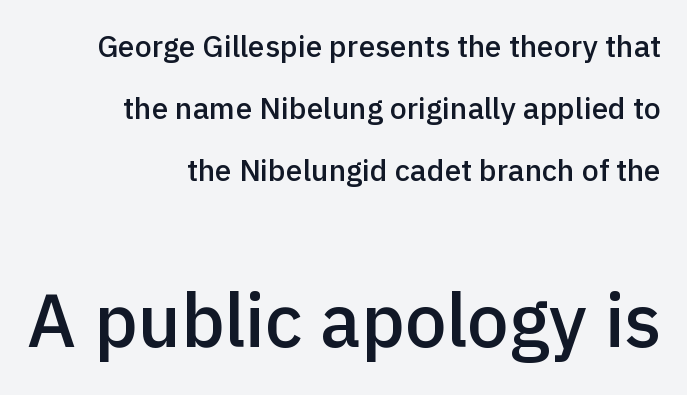
Q: Is the text bold? A: Semi-bold.
Q: Is the text italic (slanted)? A: No, it is upright.
Q: Is the typeface a serif or a sans-serif typeface? A: Sans-serif.
Q: Is the text underlined? A: No.
Q: How is the paragraph aligned? A: Right-aligned.
Q: Is the spacing between letters normal or unusually wide? A: Normal.
Q: Is the spacing between lines tight, normal or loose? A: Loose.
Q: Which block of text is set in a larger size, the first (top) or the second (bottom)? A: The second (bottom) one.
Q: Width (condensed, normal, or wide)? A: Normal.
Q: x-height? A: Medium.
Q: Monospaced? A: No.
